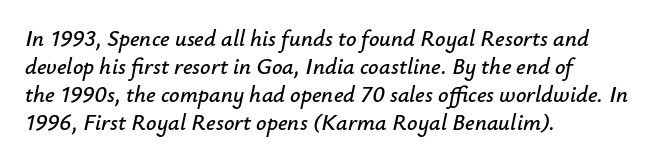
The image shows 23 px text type, italic (leaning right); set left-aligned, line spacing 1.22x, normal letter spacing, not underlined.
